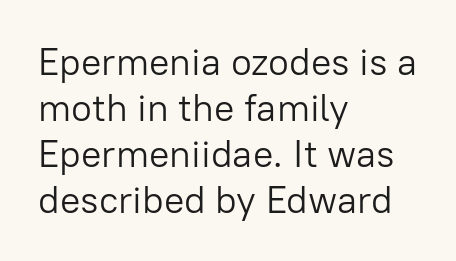
The image shows 38 px light sans-serif type, upright; set left-aligned, line spacing 1.21x, normal letter spacing, not underlined; low stroke contrast and a medium x-height.
